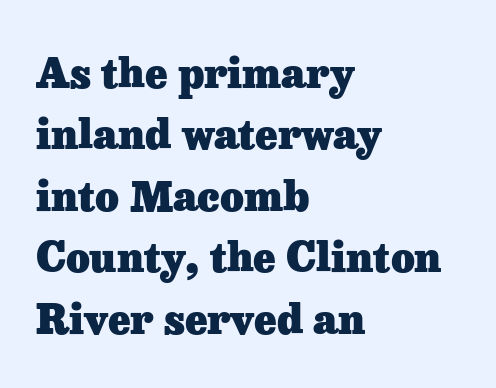
Q: Is the text bold? A: Yes.
Q: Is the text italic (slanted)? A: No, it is upright.
Q: Is the typeface a serif or a sans-serif typeface? A: Serif.
Q: Is the text underlined? A: No.
Q: How is the paragraph aligned? A: Left-aligned.
Q: Is the spacing between letters normal or unusually wide? A: Normal.
Q: Is the spacing between lines tight, normal or loose? A: Normal.
Q: Width (condensed, normal, or wide)? A: Normal.
Q: Stroke contrast? A: Low.
Q: x-height? A: Medium.
Q: Monospaced? A: No.
